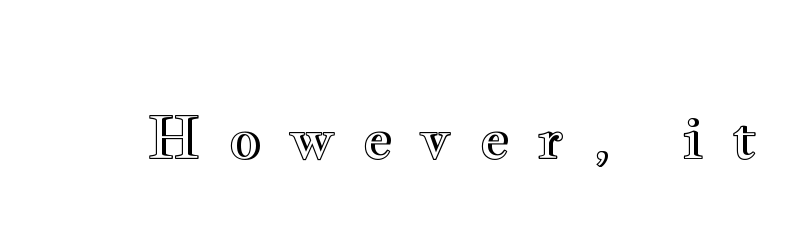
{"italic": "no", "width": "wide", "x_height": "small", "monospaced": "no", "underline": "no", "letter_spacing": "wide", "letter_spacing_em": 0.47, "glyph_px": 58}
